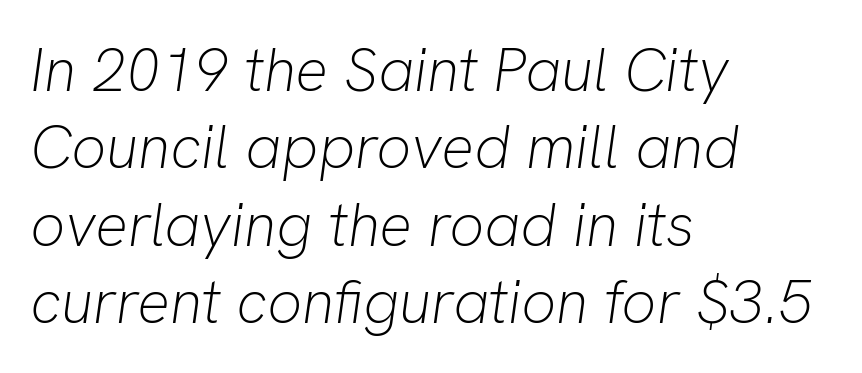
These lines are rendered in a variable-pitch font. Each row of text sits above clean, open space. The lettering tilts uniformly, giving the passage an italic look. Visually the block forms a straight wall on the left and a jagged coastline on the right. Is the stroke heavy? The answer is a plain regular-or-lighter. Does the leading feel generous? No, just average.
